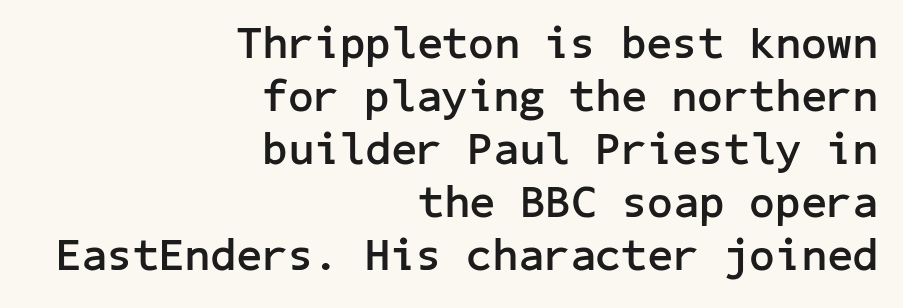
Q: Is the text bold? A: Yes.
Q: Is the text italic (slanted)? A: No, it is upright.
Q: Is the typeface a serif or a sans-serif typeface? A: Sans-serif.
Q: Is the text underlined? A: No.
Q: How is the paragraph aligned? A: Right-aligned.
Q: Is the spacing between letters normal or unusually wide? A: Normal.
Q: Width (condensed, normal, or wide)? A: Normal.
Q: Stroke contrast? A: Low.
Q: x-height? A: Medium.
